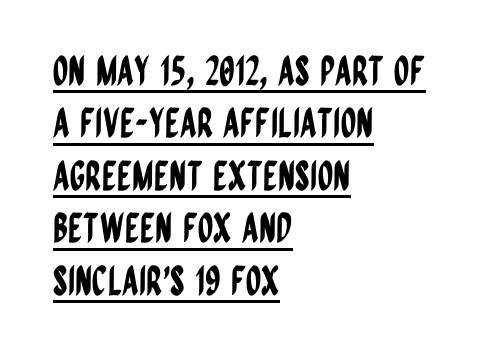
The image shows 40 px condensed sans-serif type, upright; set left-aligned, normal line spacing (1.31x), normal letter spacing, underlined; low stroke contrast and a large x-height.
